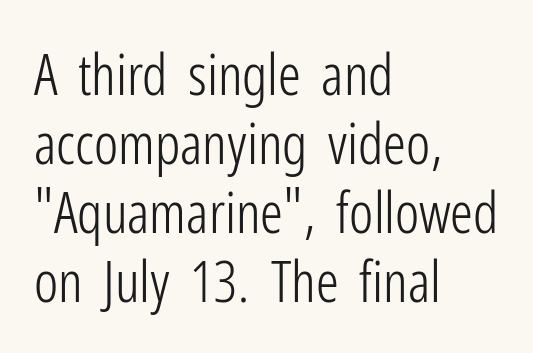
The gap between lines stays unmarked. What stands out about the letter spacing? Nothing — it is the standard amount. Here the designer chose a conventional face with non-uniform glyph widths. Stroke terminals: plain, sans-serif. Ink coverage per letter is moderate at most. The lettering holds an erect, upright posture throughout.
